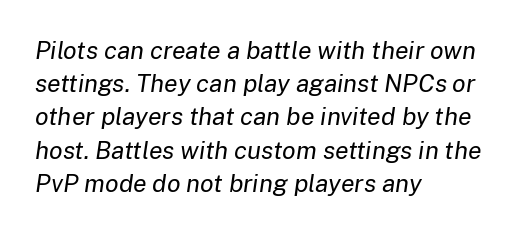
The image shows 25 px text type, italic (leaning right); set left-aligned, normal line spacing (1.33x), normal letter spacing, not underlined.
